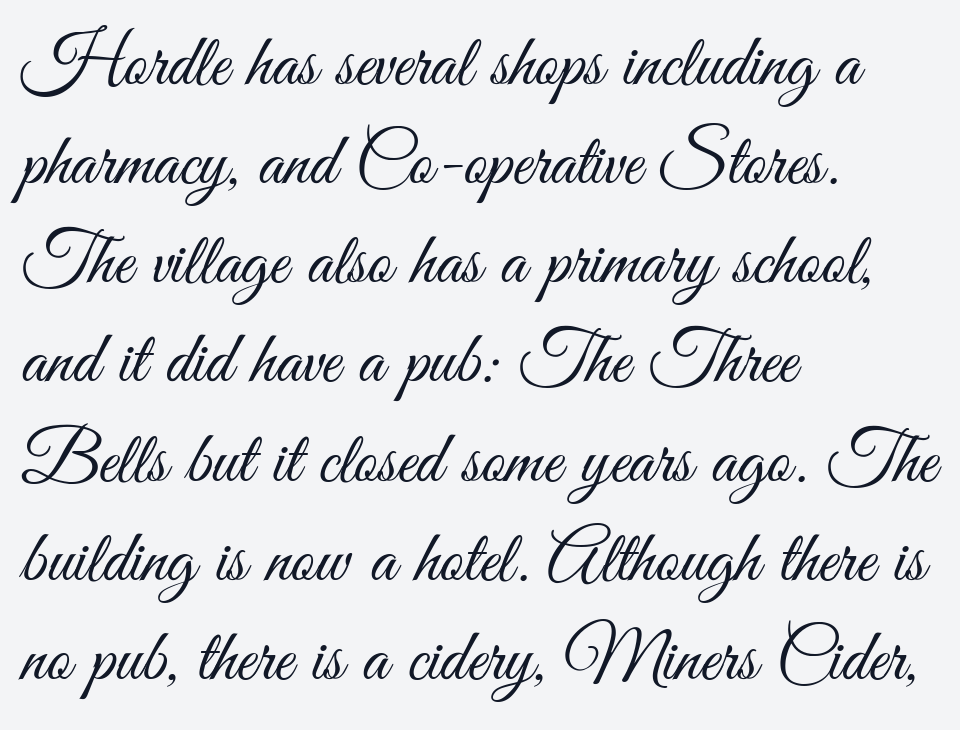
{"serif": "no", "bold": "no", "weight": "light", "width": "condensed", "stroke_contrast": "medium", "x_height": "small", "monospaced": "no", "underline": "no", "align": "left", "line_spacing": "normal", "line_spacing_ratio": 1.34, "letter_spacing": "normal", "letter_spacing_em": 0.0, "glyph_px": 74}
